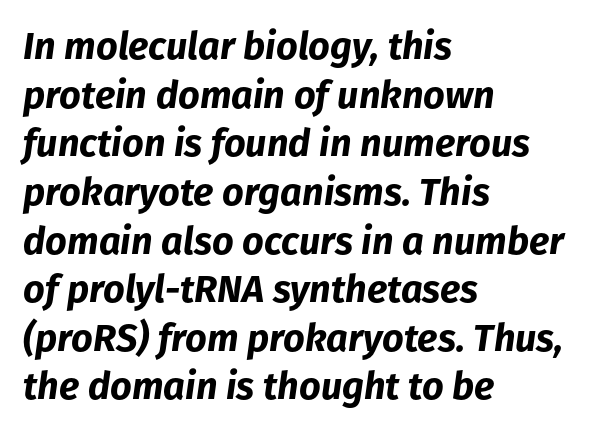
The image shows 38 px bold type, italic (leaning right); set left-aligned, normal line spacing (1.28x), normal letter spacing, not underlined; low stroke contrast and a medium x-height.
